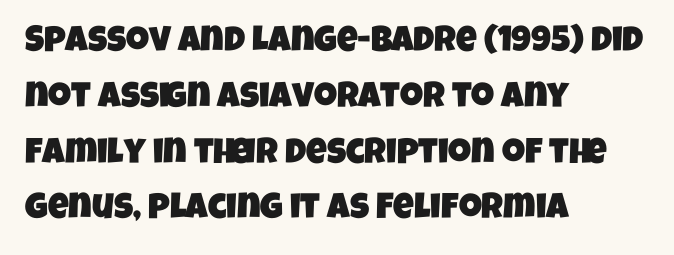
{"serif": "no", "width": "condensed", "stroke_contrast": "low", "x_height": "large", "monospaced": "no", "underline": "no", "align": "left", "line_spacing": "normal", "line_spacing_ratio": 1.55, "letter_spacing": "normal", "letter_spacing_em": 0.0, "glyph_px": 36}
